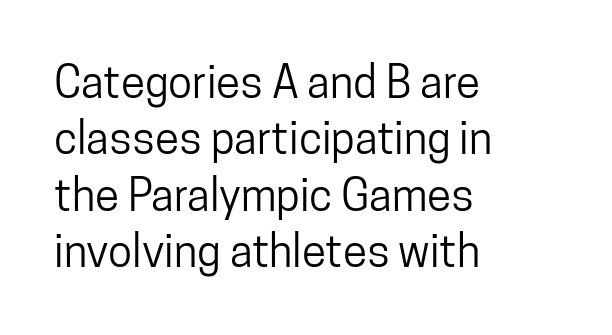
Are there feet on the stems? There aren't — it's a sans. The horizontal fit of the characters is conventional and even. Only glyphs here, with clear space below each row. The lettering stays uniformly vertical, giving the passage a roman look.
